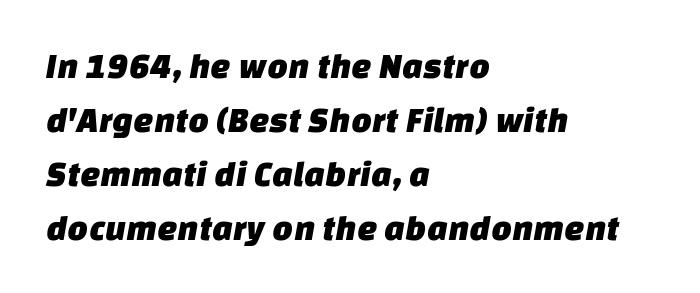
The leading is moderate, giving the passage an even texture. Tracking value appears to be zero — textbook default spacing. A bare baseline throughout the passage. Think of a printed novel: that variable character pitch is what you see here. Stroke terminals: plain, sans-serif. Each line starts at the same left margin while the right side varies.
